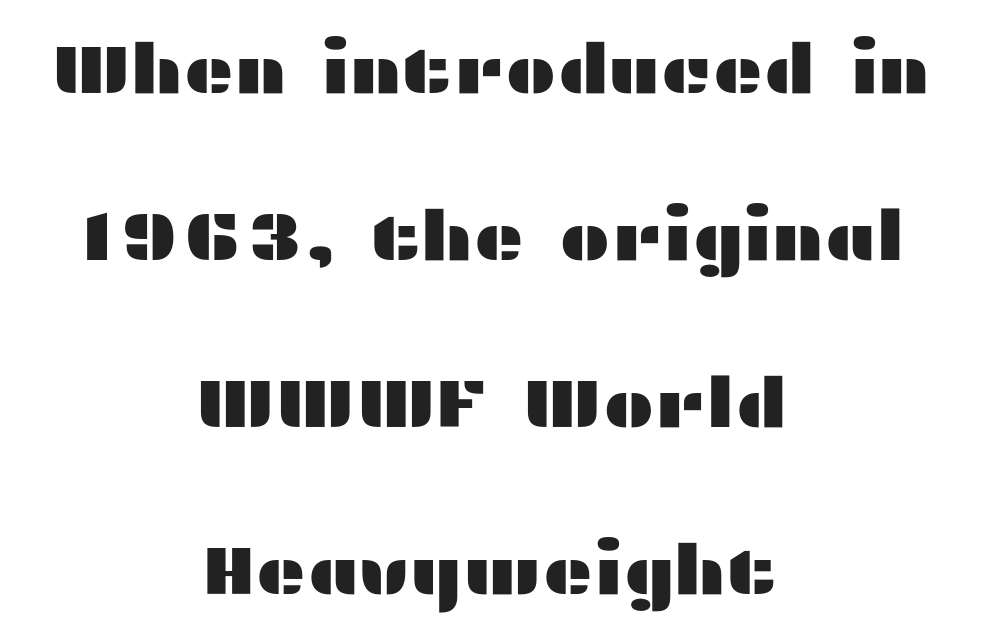
Q: Is the text italic (slanted)? A: No, it is upright.
Q: Is the typeface a serif or a sans-serif typeface? A: Sans-serif.
Q: Is the text underlined? A: No.
Q: How is the paragraph aligned? A: Centered.
Q: Is the spacing between letters normal or unusually wide? A: Normal.
Q: Is the spacing between lines tight, normal or loose? A: Loose.
Q: Width (condensed, normal, or wide)? A: Wide.
Q: Stroke contrast? A: Medium.
Q: x-height? A: Medium.
Q: Monospaced? A: No.
